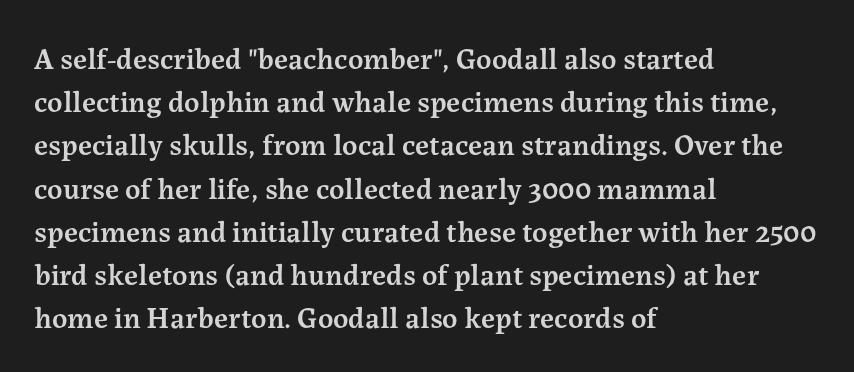
Q: Is the text bold? A: Semi-bold.
Q: Is the text italic (slanted)? A: No, it is upright.
Q: Is the typeface a serif or a sans-serif typeface? A: Serif.
Q: Is the text underlined? A: No.
Q: How is the paragraph aligned? A: Left-aligned.
Q: Is the spacing between letters normal or unusually wide? A: Normal.
Q: Is the spacing between lines tight, normal or loose? A: Normal.
Q: Width (condensed, normal, or wide)? A: Normal.
Q: Stroke contrast? A: Medium.
Q: x-height? A: Medium.
Q: Monospaced? A: No.
